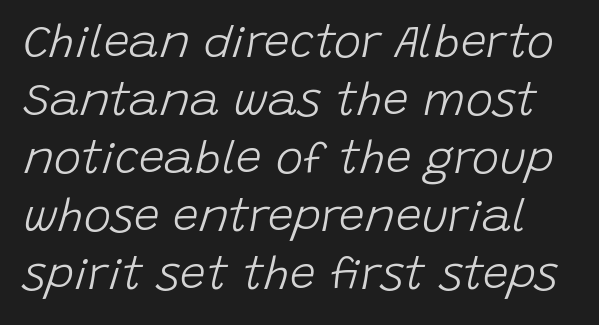
If you measured baseline to baseline, you'd find a middling distance. Think standard paragraph weight, or any step lighter than that. Characters are canted at an angle relative to the baseline's perpendicular. The letterforms sit shoulder to shoulder at normal distance. Decoration check: the copy has no underline.
